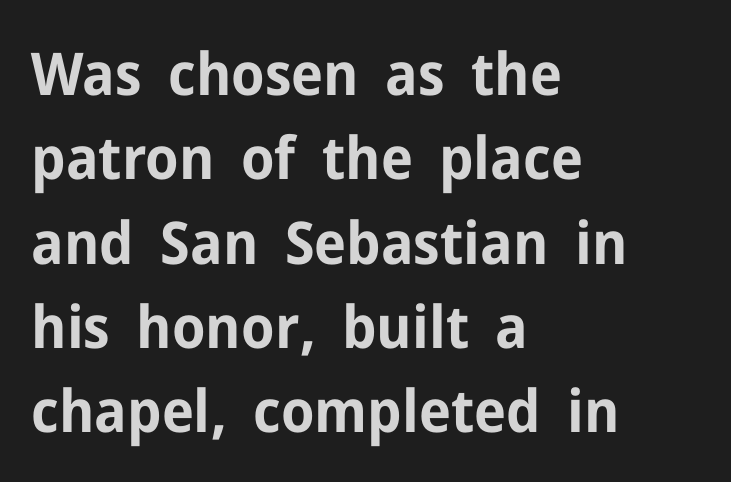
Q: Is the text bold? A: Yes.
Q: Is the text italic (slanted)? A: No, it is upright.
Q: Is the typeface a serif or a sans-serif typeface? A: Sans-serif.
Q: Is the text underlined? A: No.
Q: How is the paragraph aligned? A: Left-aligned.
Q: Is the spacing between letters normal or unusually wide? A: Normal.
Q: Is the spacing between lines tight, normal or loose? A: Normal.
Q: Width (condensed, normal, or wide)? A: Normal.
Q: Stroke contrast? A: Low.
Q: x-height? A: Medium.
Q: Monospaced? A: No.
